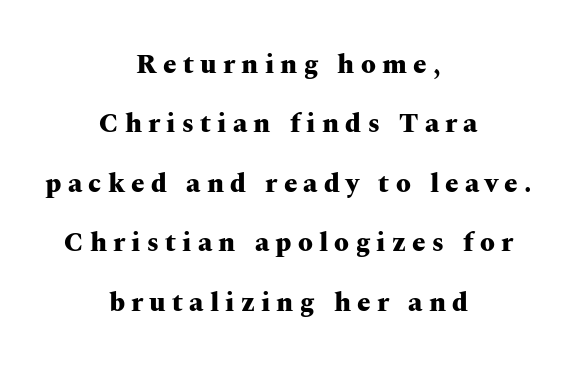
The image shows 27 px bold type, upright; set centered, loose line spacing (2.2x), unusually wide letter spacing (+0.23 em), not underlined.
